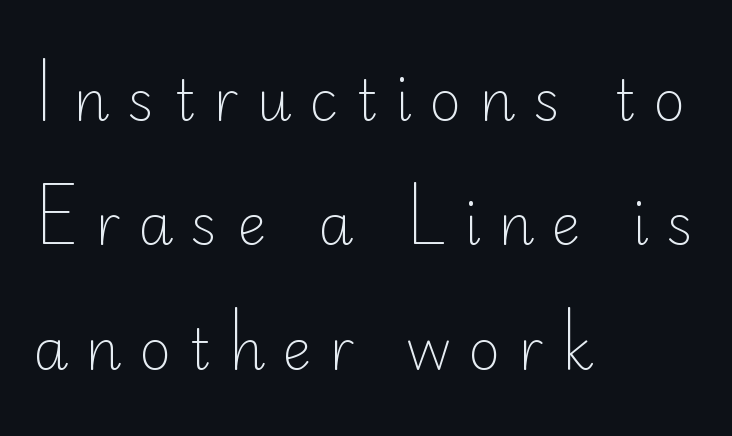
{"serif": "no", "italic": "no", "bold": "no", "weight": "light", "width": "normal", "stroke_contrast": "low", "x_height": "small", "monospaced": "no", "underline": "no", "align": "left", "line_spacing": "loose", "line_spacing_ratio": 2.22, "letter_spacing": "wide", "letter_spacing_em": 0.31, "glyph_px": 56}
